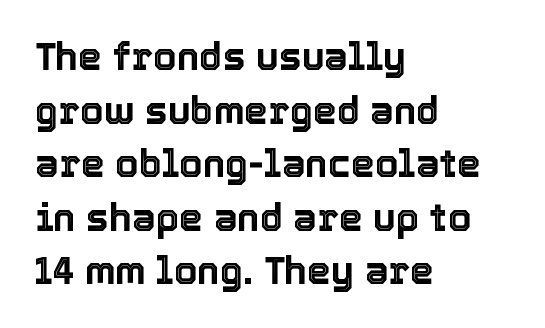
{"italic": "no", "width": "normal", "x_height": "medium", "monospaced": "no", "underline": "no", "align": "left", "line_spacing": "normal", "line_spacing_ratio": 1.41, "letter_spacing": "normal", "letter_spacing_em": 0.0, "glyph_px": 38}
